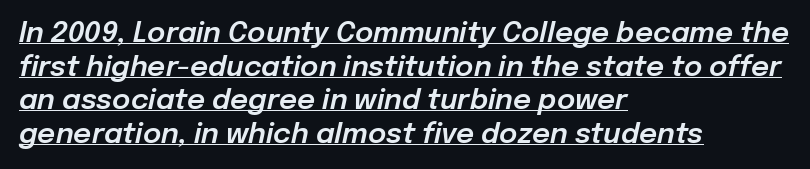
The image shows 28 px text type, italic (leaning right); set left-aligned, line spacing 1.2x, normal letter spacing, underlined; low stroke contrast and a medium x-height.
